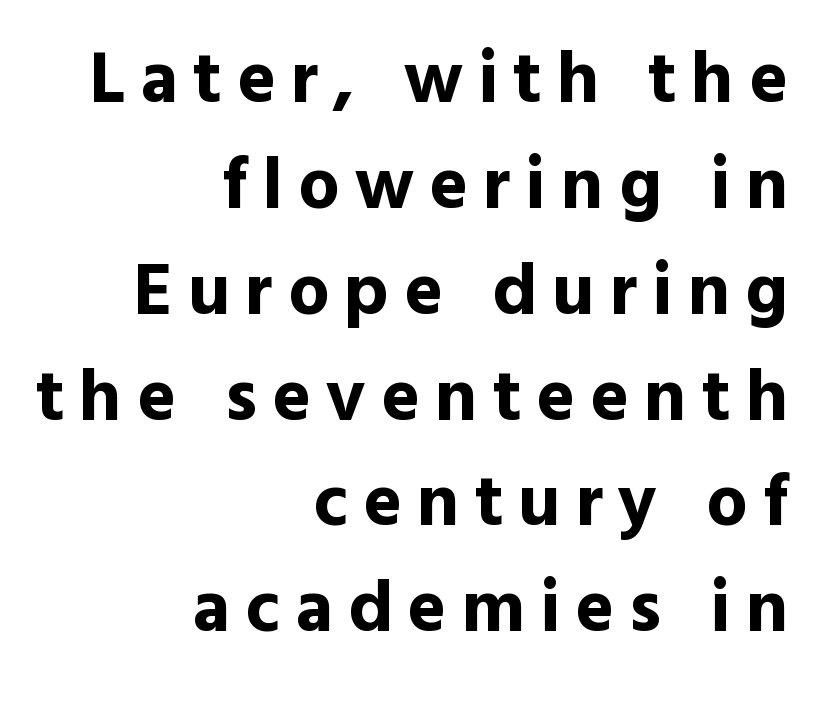
Q: Is the text bold? A: Yes.
Q: Is the text italic (slanted)? A: No, it is upright.
Q: Is the typeface a serif or a sans-serif typeface? A: Sans-serif.
Q: Is the text underlined? A: No.
Q: How is the paragraph aligned? A: Right-aligned.
Q: Is the spacing between letters normal or unusually wide? A: Unusually wide.
Q: Is the spacing between lines tight, normal or loose? A: Normal.
Q: Width (condensed, normal, or wide)? A: Normal.
Q: x-height? A: Medium.
Q: Monospaced? A: No.
